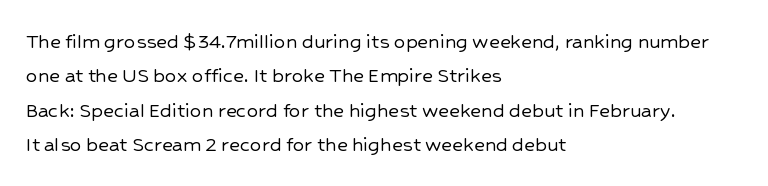
If you drew a ruler down the left edge, every line would touch it. Any mark beneath the type? The region is blank. Vertical spacing — default. It's the straight-up-and-down kind of type.
